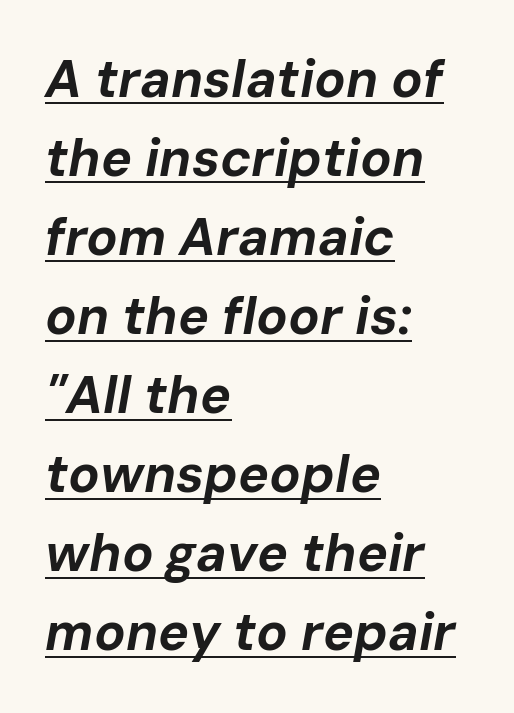
The image shows 52 px bold type, italic (leaning right); set left-aligned, normal line spacing (1.52x), normal letter spacing, underlined; low stroke contrast and a medium x-height.
